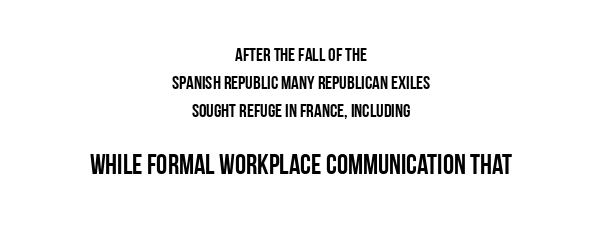
Q: Is the text italic (slanted)? A: No, it is upright.
Q: Is the typeface a serif or a sans-serif typeface? A: Sans-serif.
Q: Is the text underlined? A: No.
Q: How is the paragraph aligned? A: Centered.
Q: Is the spacing between letters normal or unusually wide? A: Normal.
Q: Is the spacing between lines tight, normal or loose? A: Normal.
Q: Which block of text is set in a larger size, the first (top) or the second (bottom)? A: The second (bottom) one.
Q: Width (condensed, normal, or wide)? A: Condensed.
Q: Stroke contrast? A: Low.
Q: x-height? A: Large.
Q: Monospaced? A: No.
